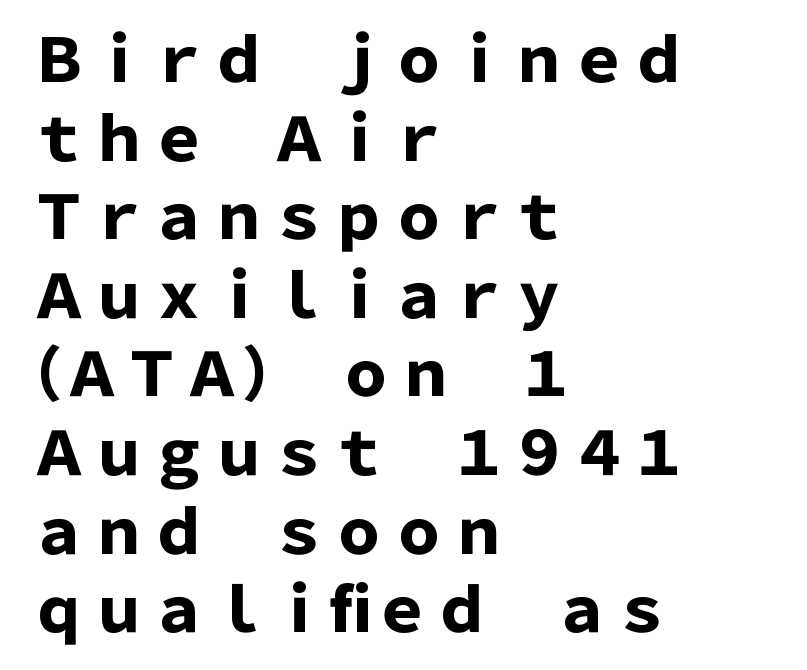
This sample has the flowing, uneven cadence of proportional lettering. A full-strength bold gives these letters their thick strokes. Bare-footed words on every line. Examine the stroke ends and you'll find no serifs. The rendering uses a moderate line-height, typical for paragraphs.
